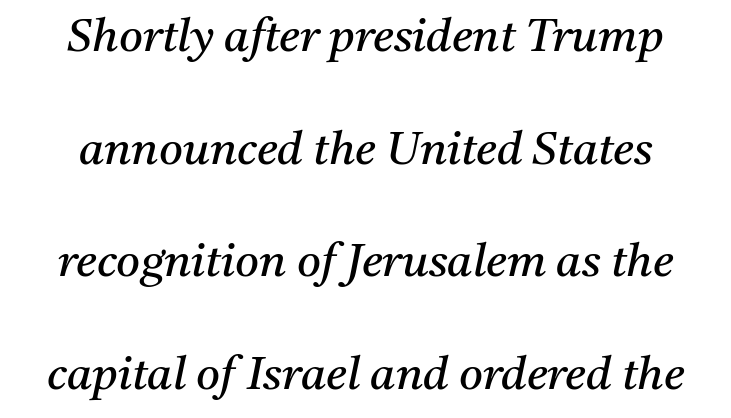
{"serif": "yes", "italic": "yes", "lean": "right", "slant_degrees": 11, "bold": "no", "weight": "regular", "width": "normal", "stroke_contrast": "medium", "x_height": "medium", "monospaced": "no", "underline": "no", "line_spacing": "loose", "line_spacing_ratio": 2.45, "letter_spacing": "normal", "letter_spacing_em": 0.0, "glyph_px": 46}
